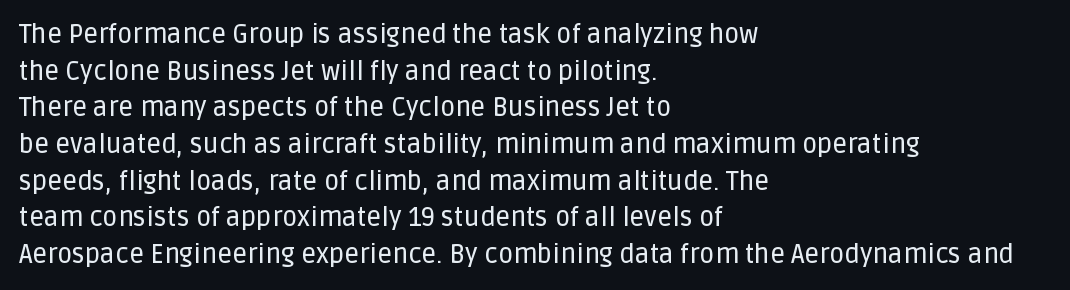
{"italic": "no", "underline": "no", "align": "left", "line_spacing": "normal", "line_spacing_ratio": 1.41, "letter_spacing": "normal", "letter_spacing_em": 0.0, "glyph_px": 26}
